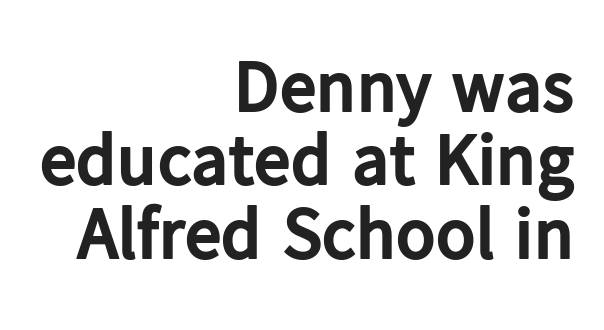
{"serif": "no", "italic": "no", "bold": "yes", "weight": "bold", "width": "normal", "stroke_contrast": "low", "x_height": "medium", "monospaced": "no", "underline": "no", "align": "right", "line_spacing": "tight", "line_spacing_ratio": 0.99, "letter_spacing": "normal", "letter_spacing_em": 0.0, "glyph_px": 74}
